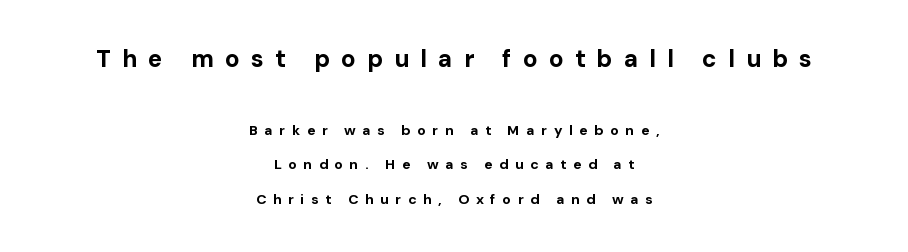
{"italic": "no", "bold": "yes", "underline": "no", "align": "center", "line_spacing": "loose", "line_spacing_ratio": 2.45, "letter_spacing": "wide", "letter_spacing_em": 0.47, "larger_block": "first", "size_ratio": 1.71, "glyph_px": 24}
